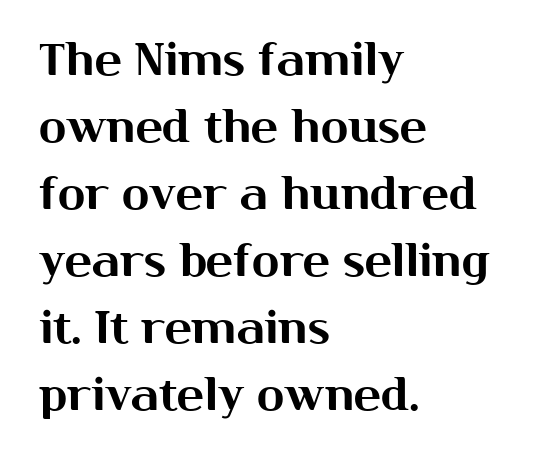
{"serif": "no", "italic": "no", "width": "normal", "stroke_contrast": "medium", "x_height": "medium", "monospaced": "no", "underline": "no", "align": "left", "line_spacing": "normal", "line_spacing_ratio": 1.49, "letter_spacing": "normal", "letter_spacing_em": 0.0, "glyph_px": 45}
